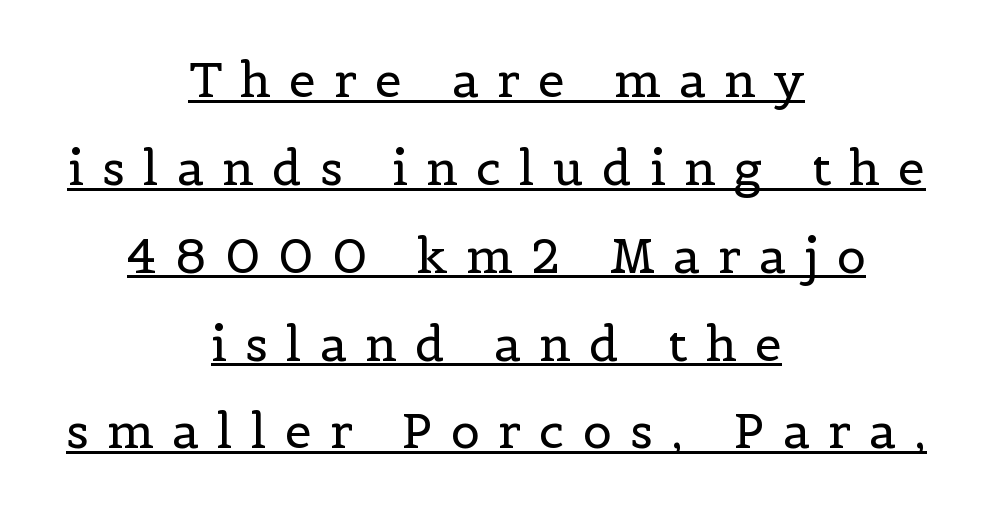
{"serif": "yes", "italic": "no", "bold": "no", "weight": "regular", "width": "normal", "x_height": "medium", "monospaced": "no", "underline": "yes", "align": "center", "line_spacing_ratio": 1.83, "letter_spacing": "wide", "letter_spacing_em": 0.38, "glyph_px": 48}
